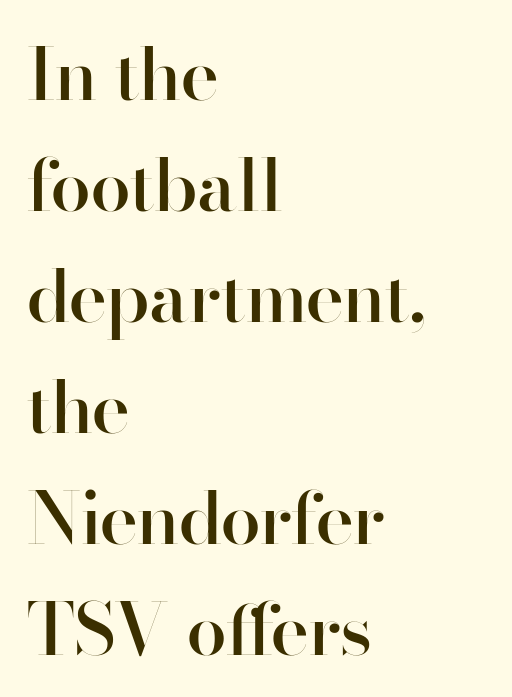
The image shows 73 px semibold sans-serif type, upright; set left-aligned, normal line spacing (1.52x), normal letter spacing, not underlined; high stroke contrast and a small x-height.
